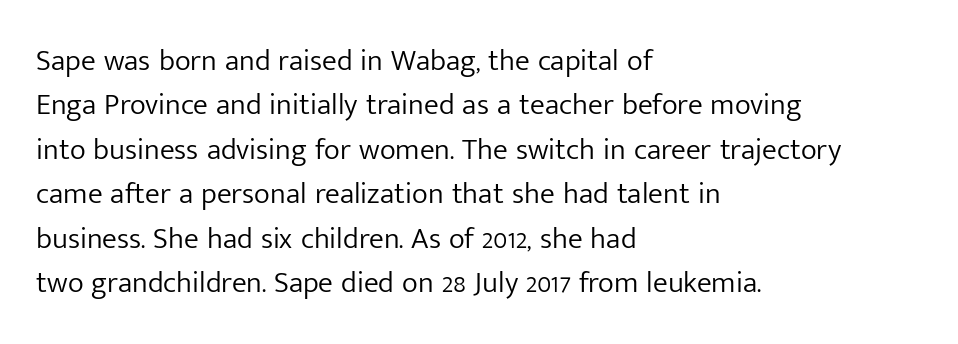
Q: Is the text bold? A: No.
Q: Is the text italic (slanted)? A: No, it is upright.
Q: Is the typeface a serif or a sans-serif typeface? A: Sans-serif.
Q: Is the text underlined? A: No.
Q: How is the paragraph aligned? A: Left-aligned.
Q: Is the spacing between letters normal or unusually wide? A: Normal.
Q: Is the spacing between lines tight, normal or loose? A: Normal.
Q: Width (condensed, normal, or wide)? A: Normal.
Q: Stroke contrast? A: Low.
Q: x-height? A: Medium.
Q: Monospaced? A: No.
